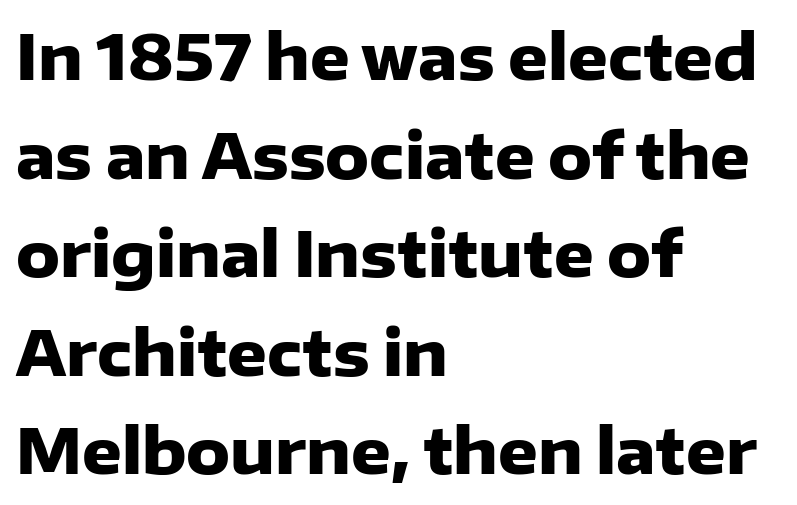
Just letters on the line, the space beneath them empty. The characters look thick and weighty, a clear bold. Posture: straight, roman, zero tilt. Note the varied advance widths — an 'i' is clearly narrower than an 'm'. Leading: standard. Nobody touched the tracking dial on this one.
